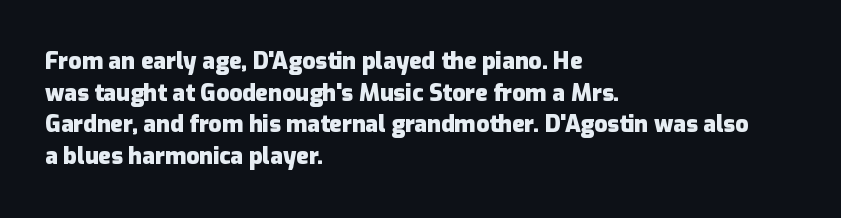
{"italic": "no", "bold": "yes", "underline": "no", "align": "left", "line_spacing": "normal", "line_spacing_ratio": 1.38, "letter_spacing": "normal", "letter_spacing_em": 0.0, "glyph_px": 23}
